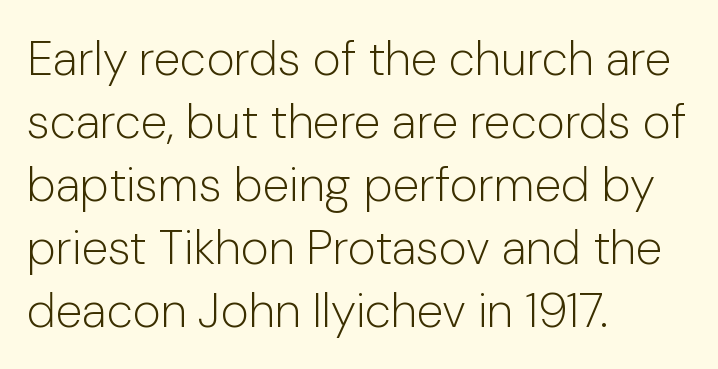
The image shows 48 px light sans-serif type, upright; set left-aligned, normal line spacing (1.31x), normal letter spacing, not underlined; low stroke contrast and a medium x-height.
